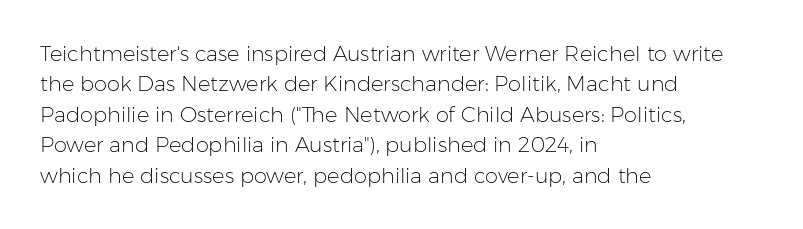
{"italic": "no", "bold": "no", "underline": "no", "align": "left", "line_spacing": "normal", "line_spacing_ratio": 1.45, "letter_spacing": "normal", "letter_spacing_em": 0.0, "glyph_px": 21}
